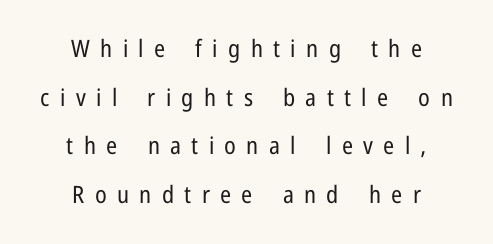
Q: Is the text bold? A: No.
Q: Is the text italic (slanted)? A: No, it is upright.
Q: Is the text underlined? A: No.
Q: How is the paragraph aligned? A: Centered.
Q: Is the spacing between letters normal or unusually wide? A: Unusually wide.
Q: Is the spacing between lines tight, normal or loose? A: Loose.
